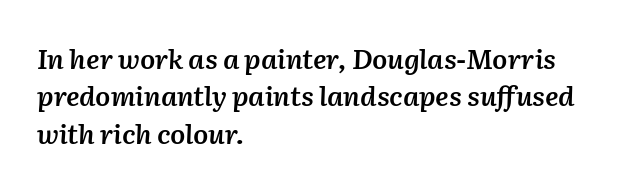
The image shows 27 px text type, italic (leaning right); set left-aligned, normal line spacing (1.38x), normal letter spacing, not underlined.
